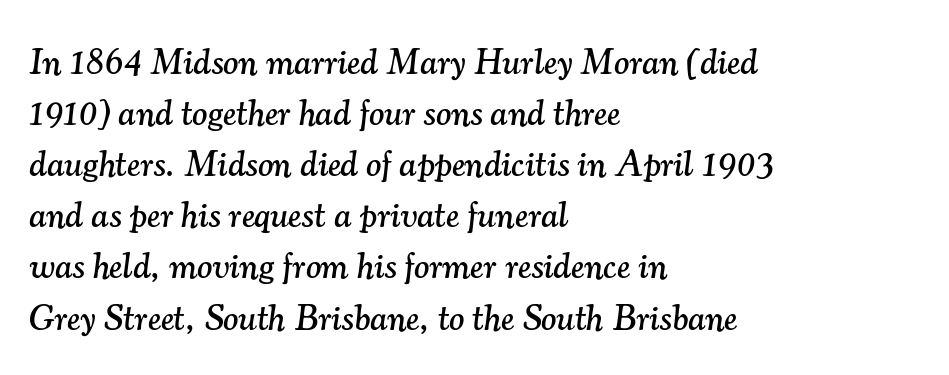
The image shows 36 px serif type, italic (leaning right); set left-aligned, normal line spacing (1.42x), normal letter spacing, not underlined; medium stroke contrast and a small x-height.
